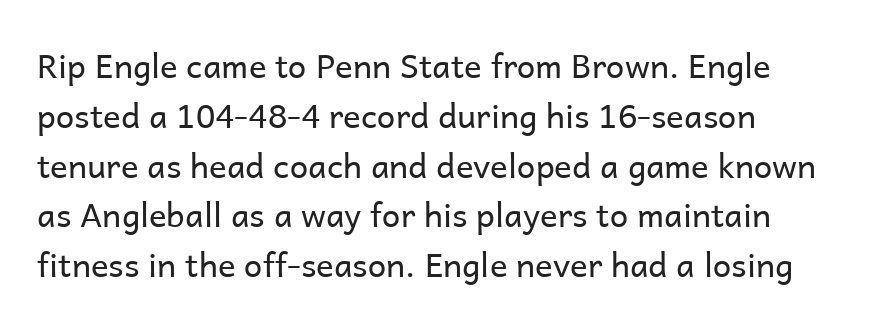
Is the letter spacing exaggerated? No — it looks like the ordinary default. Character widths vary here, with narrow letters taking less room than wide ones. Decoration check: the copy has no underline. Are there feet on the stems? There aren't — it's a sans. The rows are spaced the way most documents space them.
